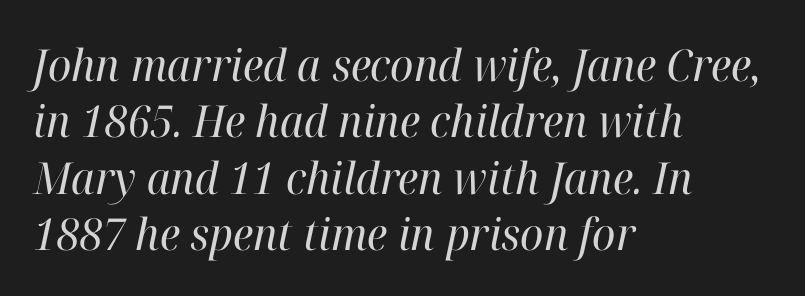
Q: Is the text bold? A: No.
Q: Is the text italic (slanted)? A: Yes, it leans right by about 12 degrees.
Q: Is the typeface a serif or a sans-serif typeface? A: Serif.
Q: Is the text underlined? A: No.
Q: How is the paragraph aligned? A: Left-aligned.
Q: Is the spacing between letters normal or unusually wide? A: Normal.
Q: Is the spacing between lines tight, normal or loose? A: Normal.
Q: Width (condensed, normal, or wide)? A: Normal.
Q: Stroke contrast? A: High.
Q: x-height? A: Medium.
Q: Monospaced? A: No.
